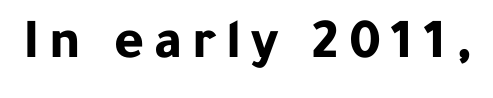
This sample uses a sans-serif face. On the weight axis this lands at bold, roughly 700. These lines are rendered in a variable-pitch font. Honestly, there is no underline to notice here at all.
